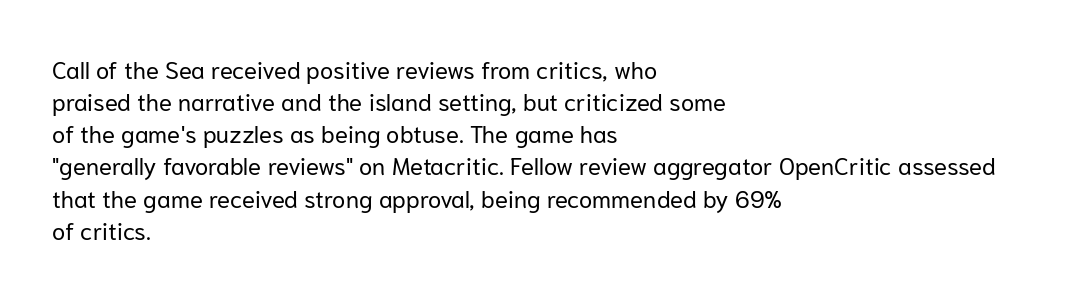
The image shows 24 px text type, upright; set left-aligned, normal line spacing (1.34x), normal letter spacing, not underlined.
